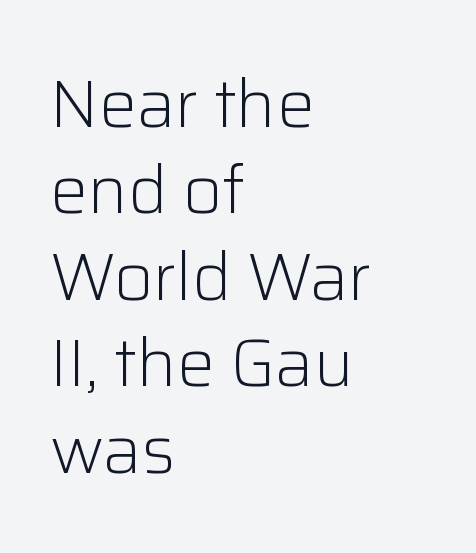
Upright lettering throughout. The area under the type is left untouched. Casual observation: everything's shoved over to the left. You could call the tracking neutral — neither tight nor loose. A sans-serif font was chosen for this passage.
